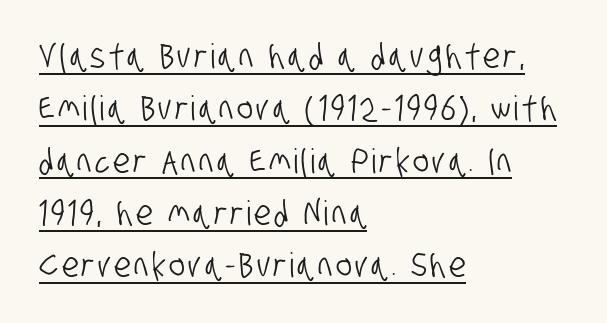
The image shows 34 px condensed sans-serif type; set left-aligned, normal line spacing (1.54x), underlined; low stroke contrast and a large x-height.
